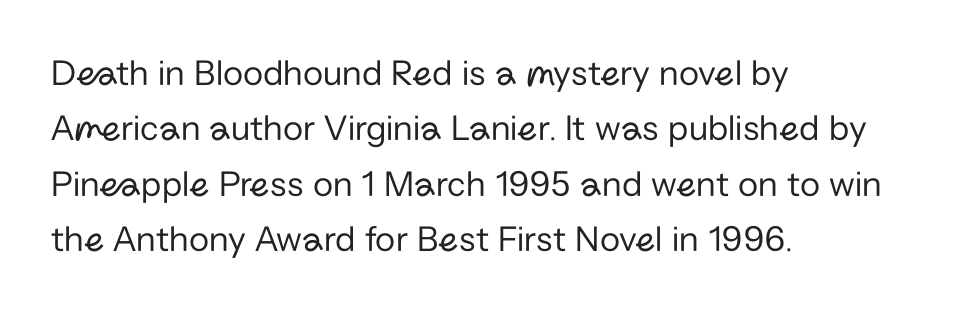
{"serif": "no", "italic": "no", "bold": "no", "weight": "regular", "width": "normal", "stroke_contrast": "low", "x_height": "medium", "monospaced": "no", "underline": "no", "align": "left", "line_spacing": "normal", "line_spacing_ratio": 1.5, "letter_spacing": "normal", "letter_spacing_em": 0.0, "glyph_px": 37}
